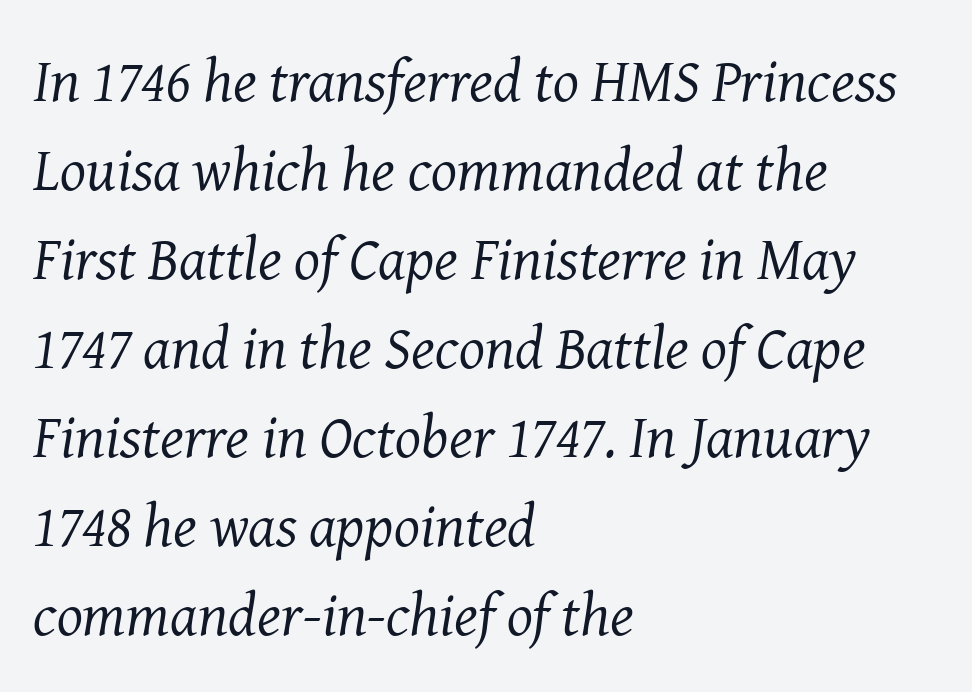
{"serif": "yes", "italic": "yes", "lean": "right", "slant_degrees": 8, "bold": "no", "weight": "regular", "width": "normal", "stroke_contrast": "medium", "x_height": "medium", "monospaced": "no", "underline": "no", "align": "left", "line_spacing": "normal", "line_spacing_ratio": 1.46, "letter_spacing": "normal", "letter_spacing_em": 0.0, "glyph_px": 61}
